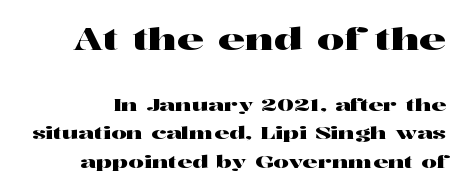
Q: Is the text italic (slanted)? A: No, it is upright.
Q: Is the typeface a serif or a sans-serif typeface? A: Serif.
Q: Is the text underlined? A: No.
Q: Is the spacing between letters normal or unusually wide? A: Normal.
Q: Is the spacing between lines tight, normal or loose? A: Normal.
Q: Which block of text is set in a larger size, the first (top) or the second (bottom)? A: The first (top) one.
Q: Width (condensed, normal, or wide)? A: Wide.
Q: Stroke contrast? A: High.
Q: x-height? A: Medium.
Q: Monospaced? A: No.
